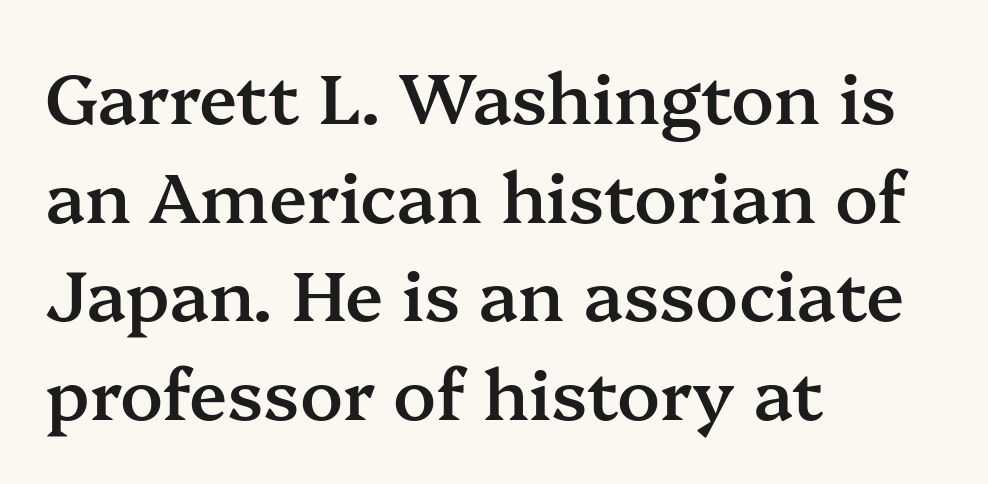
{"serif": "yes", "italic": "no", "bold": "semi", "weight": "semibold", "width": "normal", "stroke_contrast": "medium", "x_height": "medium", "monospaced": "no", "underline": "no", "align": "left", "line_spacing": "normal", "line_spacing_ratio": 1.41, "letter_spacing": "normal", "letter_spacing_em": 0.0, "glyph_px": 70}
